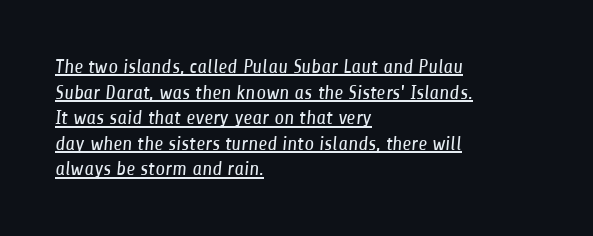
The image shows 20 px text type; set left-aligned, normal line spacing (1.28x), normal letter spacing, underlined.
